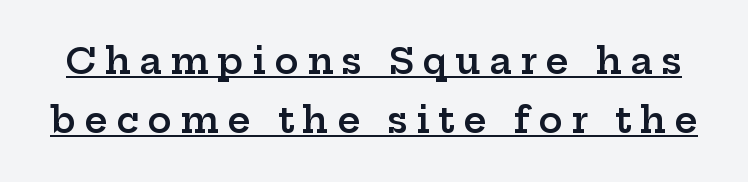
{"serif": "yes", "italic": "no", "bold": "semi", "weight": "semibold", "width": "wide", "stroke_contrast": "low", "x_height": "medium", "monospaced": "no", "underline": "yes", "line_spacing": "normal", "line_spacing_ratio": 1.65, "letter_spacing": "wide", "letter_spacing_em": 0.23, "glyph_px": 36}
